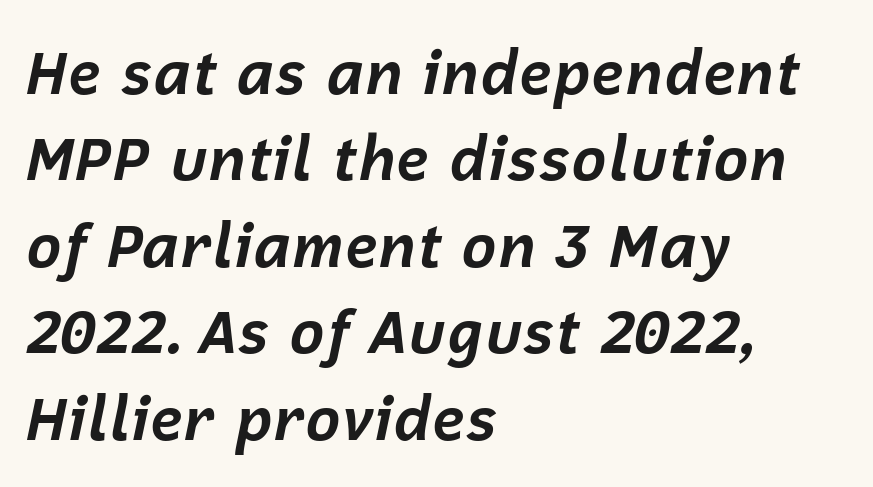
Is there much room between lines? A standard amount, neither cramped nor airy. Typographic density is high because the face is bold. Words appear dense and cohesive because spacing is normal. Looks like regular typesetting: each glyph gets only the width it needs.
